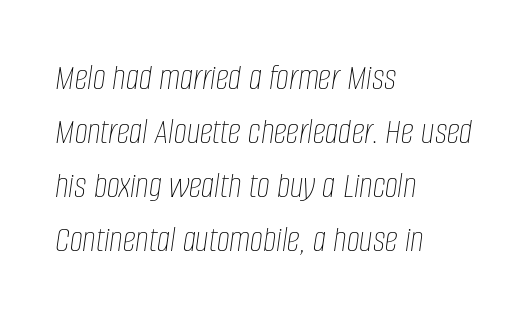
The whole block is typeset with a tilt. Decoration check: the copy has no underline. Each line starts at the same left margin while the right side varies. The letters look calm and open, with moderate or lighter stems.
